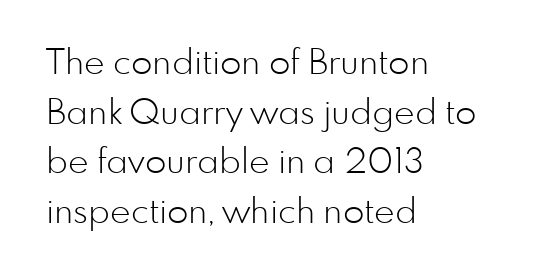
Note the varied advance widths — an 'i' is clearly narrower than an 'm'. A classic flush-left, rag-right setting is used for this passage. The font is comparable to plain body text, perhaps lighter. You can tell it's not italic because the verticals are truly vertical.
